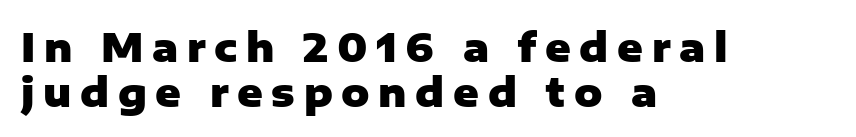
Q: Is the text bold? A: Yes.
Q: Is the text italic (slanted)? A: No, it is upright.
Q: Is the typeface a serif or a sans-serif typeface? A: Sans-serif.
Q: Is the text underlined? A: No.
Q: How is the paragraph aligned? A: Left-aligned.
Q: Is the spacing between letters normal or unusually wide? A: Unusually wide.
Q: Is the spacing between lines tight, normal or loose? A: Tight.
Q: Width (condensed, normal, or wide)? A: Normal.
Q: Stroke contrast? A: Low.
Q: x-height? A: Medium.
Q: Monospaced? A: No.
